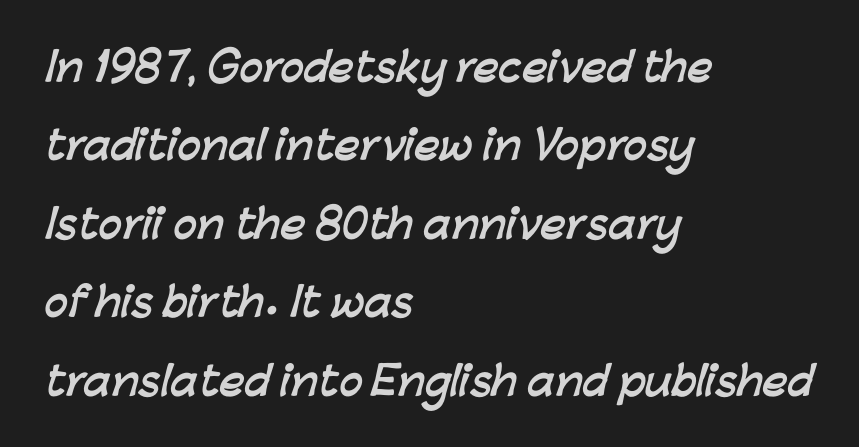
The image shows 39 px semibold sans-serif type; set left-aligned, loose line spacing (2.01x), normal letter spacing, not underlined; low stroke contrast and a medium x-height.
